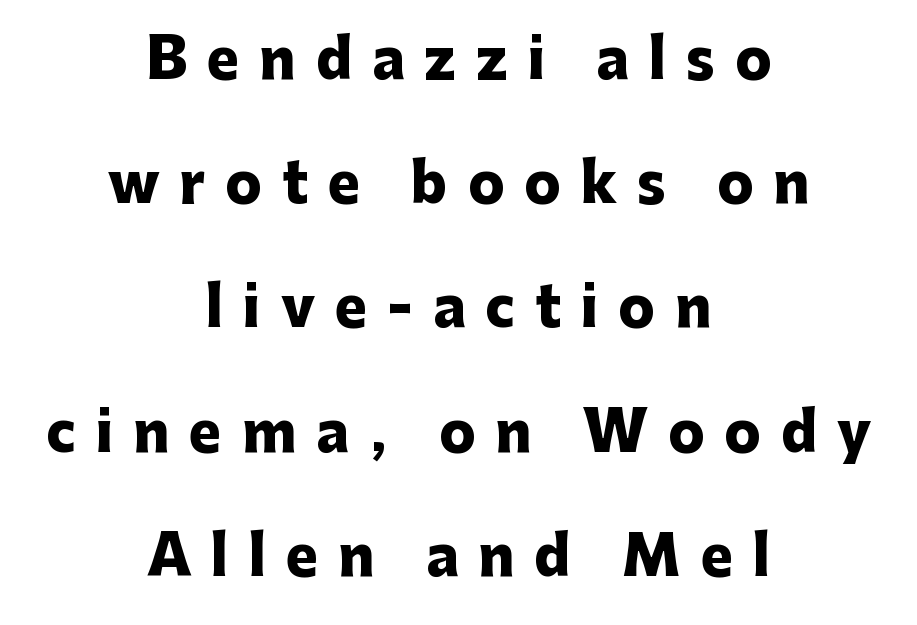
On the weight axis this lands at bold, roughly 700. Lines of text with bare space underneath. The passage is arranged like a title page — every line centered. Is this a fixed-width face? No — the glyphs have proportional, varying widths.
